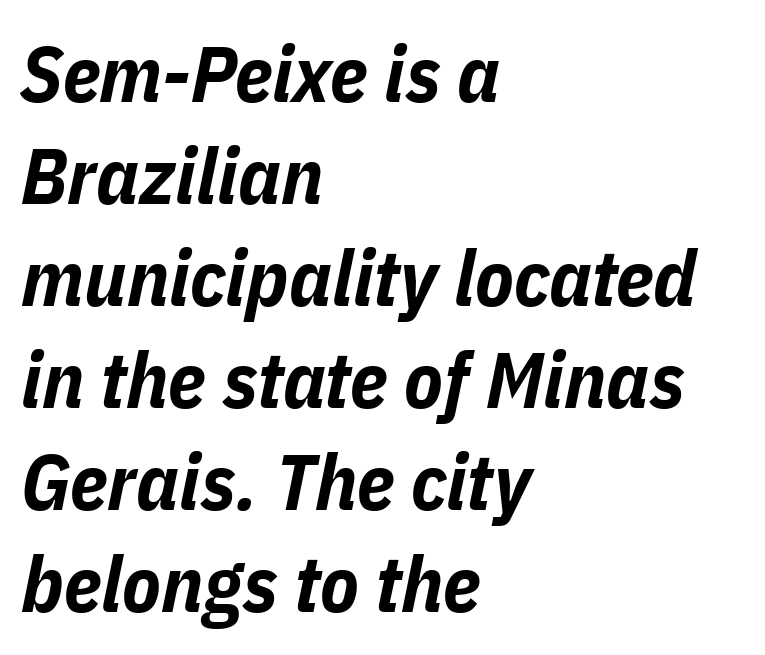
Quick note: underline off. The text block is weighted toward the left margin, trailing off unevenly rightward. The sample has been set heavy, in full bold. Caption: standard tracking, unaltered. Tall strokes in this sample are angled rather than plumb.
